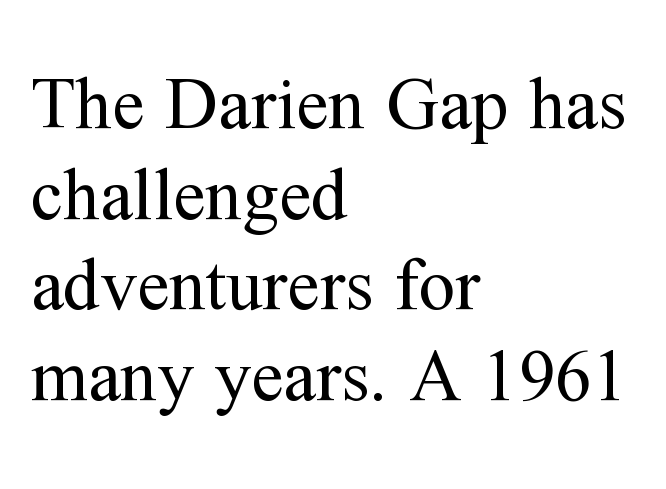
The image shows 73 px regular-weight serif type, upright; set left-aligned, line spacing 1.24x, normal letter spacing, not underlined; medium stroke contrast and a medium x-height.
